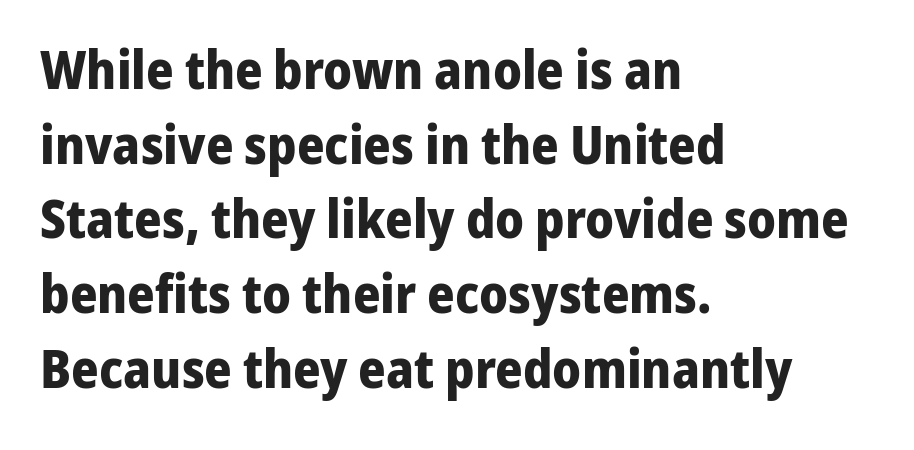
{"serif": "no", "italic": "no", "bold": "yes", "weight": "bold", "width": "normal", "stroke_contrast": "low", "x_height": "medium", "monospaced": "no", "underline": "no", "align": "left", "line_spacing": "normal", "line_spacing_ratio": 1.41, "letter_spacing": "normal", "letter_spacing_em": 0.0, "glyph_px": 53}
